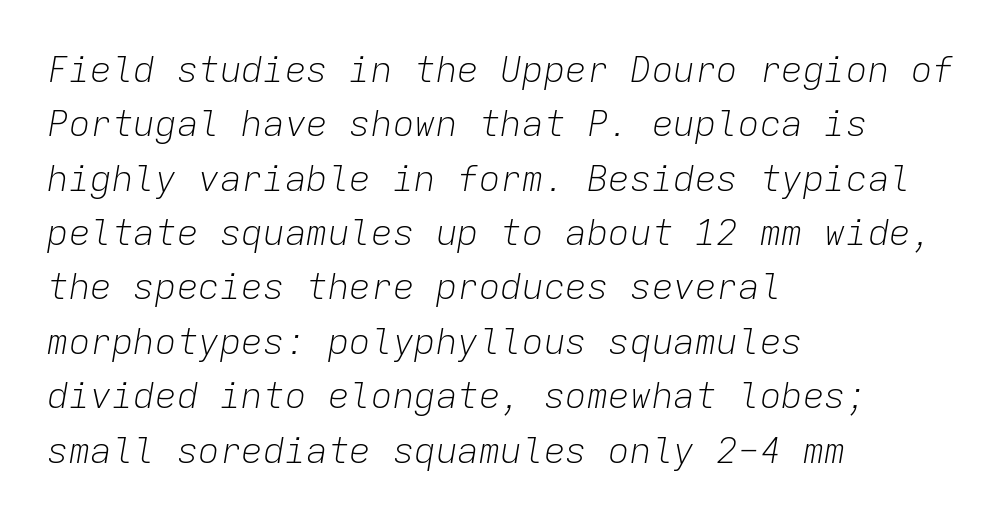
The image shows 36 px light type, italic (leaning right), monospaced; set left-aligned, normal line spacing (1.51x), normal letter spacing, not underlined; low stroke contrast and a medium x-height.
